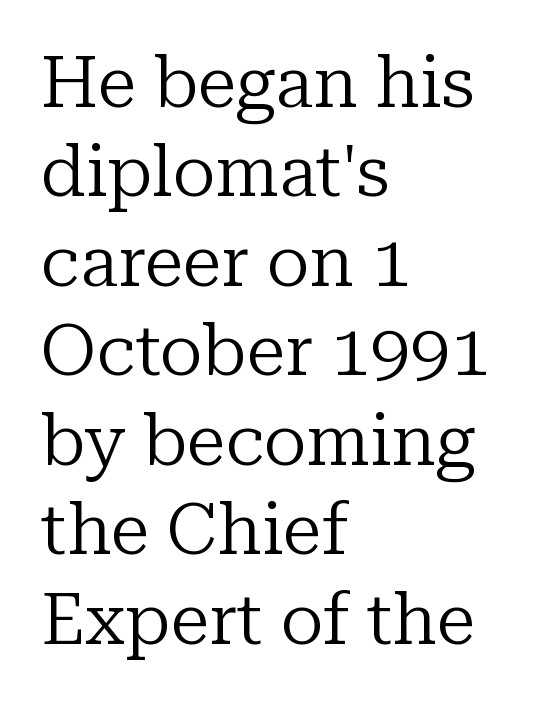
The image shows 71 px regular-weight serif type, upright; set left-aligned, normal line spacing (1.26x), normal letter spacing, not underlined; low stroke contrast and a medium x-height.
